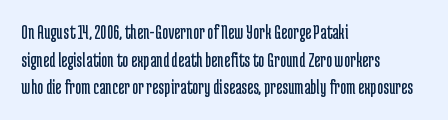
The image shows 21 px text type, upright; set left-aligned, normal line spacing (1.31x), normal letter spacing, not underlined.
